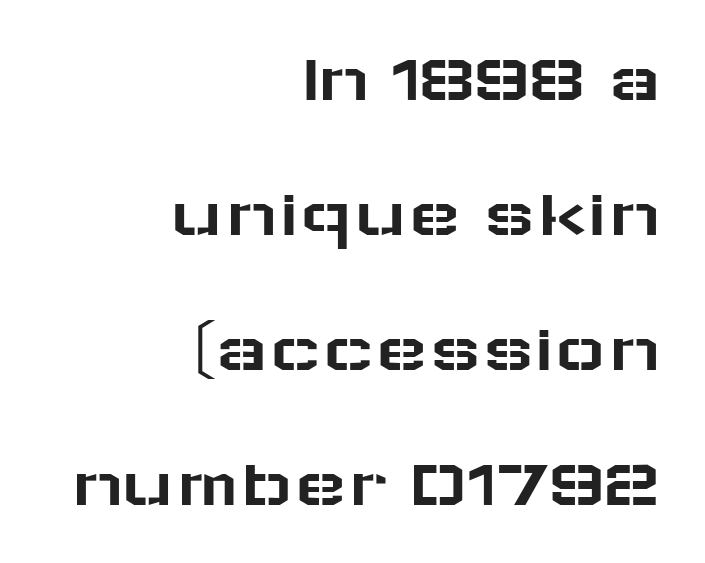
Q: Is the text italic (slanted)? A: No, it is upright.
Q: Is the typeface a serif or a sans-serif typeface? A: Sans-serif.
Q: Is the text underlined? A: No.
Q: How is the paragraph aligned? A: Right-aligned.
Q: Is the spacing between letters normal or unusually wide? A: Normal.
Q: Is the spacing between lines tight, normal or loose? A: Loose.
Q: Width (condensed, normal, or wide)? A: Wide.
Q: Stroke contrast? A: Low.
Q: x-height? A: Medium.
Q: Monospaced? A: No.
